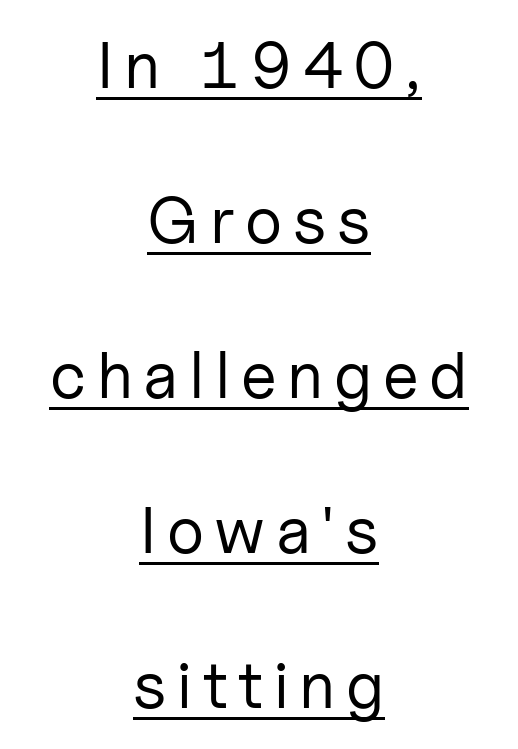
{"serif": "no", "italic": "no", "bold": "no", "weight": "regular", "width": "normal", "stroke_contrast": "low", "x_height": "medium", "monospaced": "no", "underline": "yes", "align": "center", "line_spacing": "loose", "line_spacing_ratio": 2.35, "glyph_px": 66}
